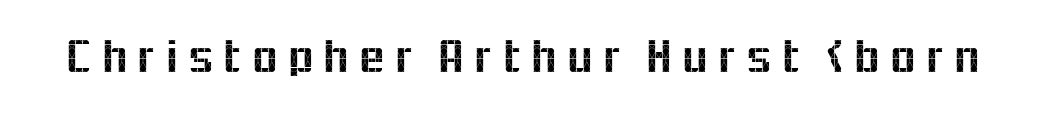
{"serif": "no", "italic": "no", "width": "normal", "x_height": "medium", "monospaced": "no", "underline": "no", "glyph_px": 49}
